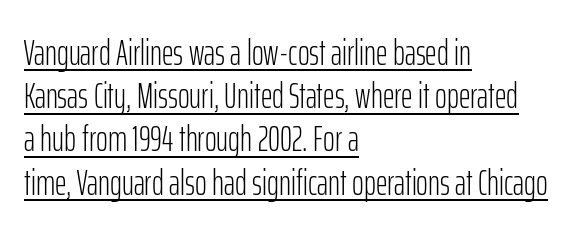
The image shows 36 px light, condensed sans-serif type, upright; set left-aligned, line spacing 1.2x, normal letter spacing, underlined; low stroke contrast and a medium x-height.
